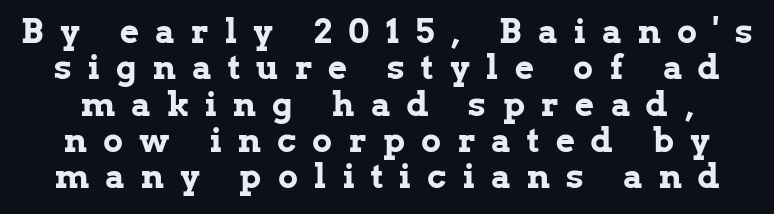
The image shows 33 px bold serif type, upright; set tight line spacing (1.1x), unusually wide letter spacing (+0.5 em), not underlined; low stroke contrast and a medium x-height.
